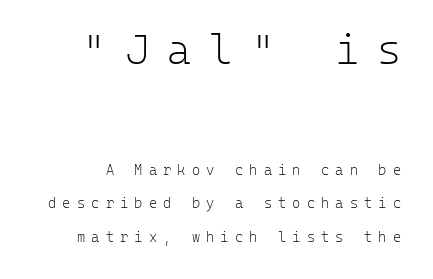
The image shows 41 px light sans-serif type, upright, monospaced; set loose line spacing (2.41x), unusually wide letter spacing (+0.44 em), not underlined; the first (top) block is 2.93x larger; low stroke contrast and a medium x-height.
